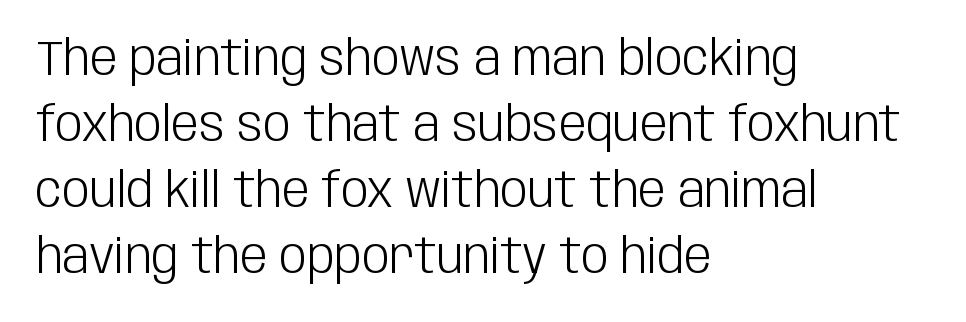
The image shows 49 px light, condensed sans-serif type, upright; set left-aligned, normal line spacing (1.35x), normal letter spacing, not underlined; low stroke contrast and a large x-height.
